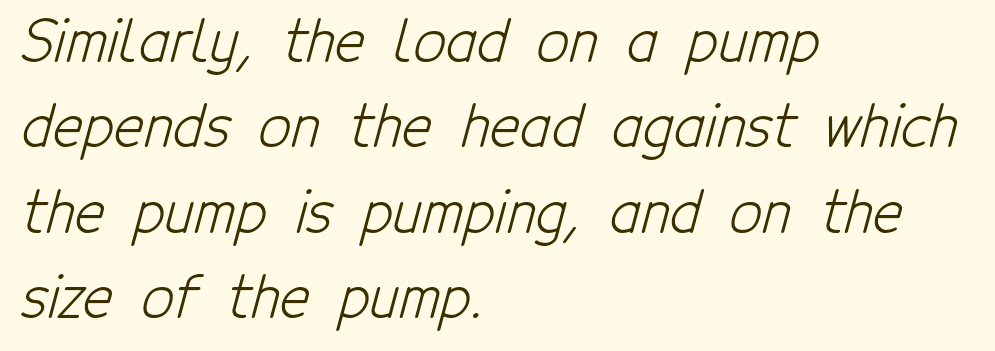
The image shows 57 px light, condensed sans-serif type; set left-aligned, normal line spacing (1.5x), normal letter spacing, not underlined; low stroke contrast and a medium x-height.
